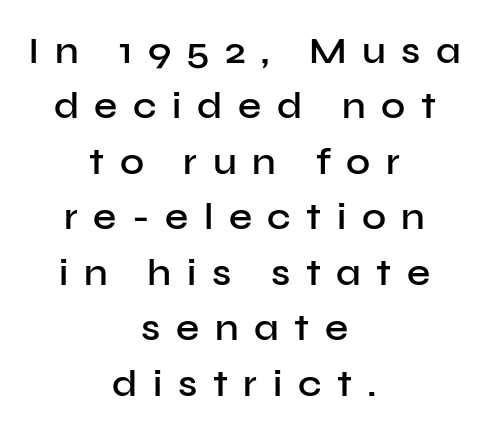
Students, note that the glyphs here are deliberately spaced far apart. The passage shown stacks its lines at a standard gap. Horizontally, the lines are justified to the midpoint only. These lines are rendered in a variable-pitch font.
